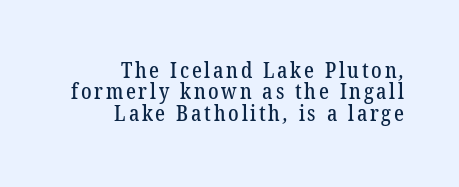
{"underline": "no", "align": "right", "line_spacing": "tight", "line_spacing_ratio": 1.02, "glyph_px": 21}
